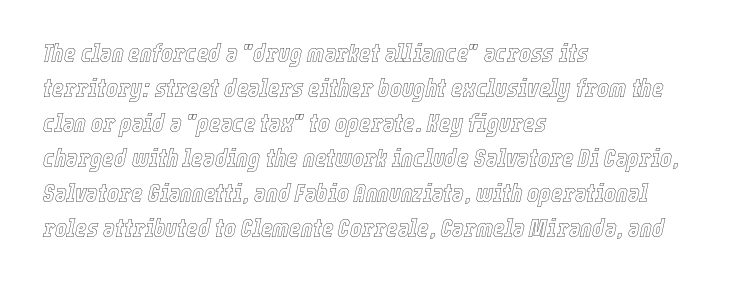
{"italic": "yes", "lean": "right", "slant_degrees": 12, "underline": "no", "align": "left", "line_spacing": "normal", "line_spacing_ratio": 1.4, "letter_spacing": "normal", "letter_spacing_em": 0.0, "glyph_px": 25}
